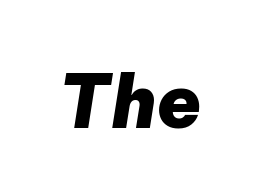
The image shows 73 px heavy type, italic (leaning right); set normal letter spacing, not underlined; low stroke contrast and a medium x-height.
